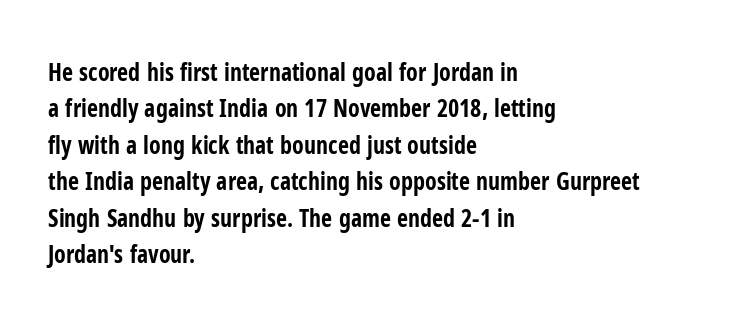
{"italic": "no", "bold": "yes", "underline": "no", "align": "left", "line_spacing": "normal", "line_spacing_ratio": 1.52, "letter_spacing": "normal", "letter_spacing_em": 0.0, "glyph_px": 24}
